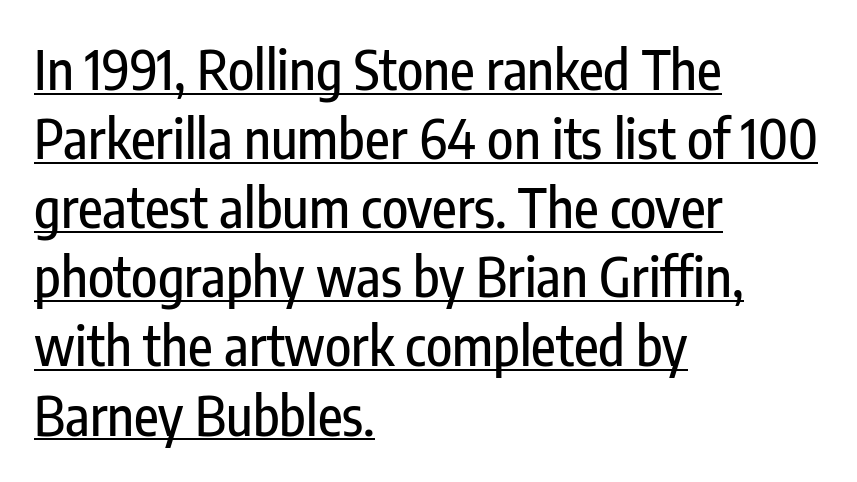
The glyphs are accompanied by a horizontal stroke just below them. This block has exactly the height ordinary leading produces. Does the lettering tilt? It doesn't — this is upright. No feet cap the strokes, marking this as sans-serif type. In terms of letterspacing, this is plain default setting. The letters advance in unequal steps, a hallmark of proportional type.
